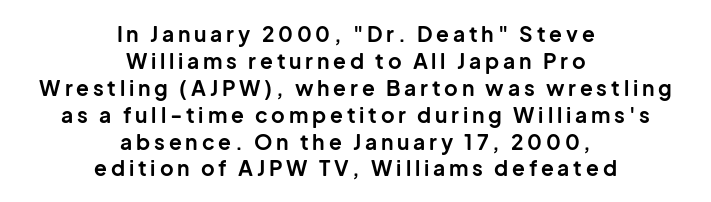
Q: Is the text bold? A: Yes.
Q: Is the text italic (slanted)? A: No, it is upright.
Q: Is the text underlined? A: No.
Q: How is the paragraph aligned? A: Centered.
Q: Is the spacing between lines tight, normal or loose? A: Normal.
